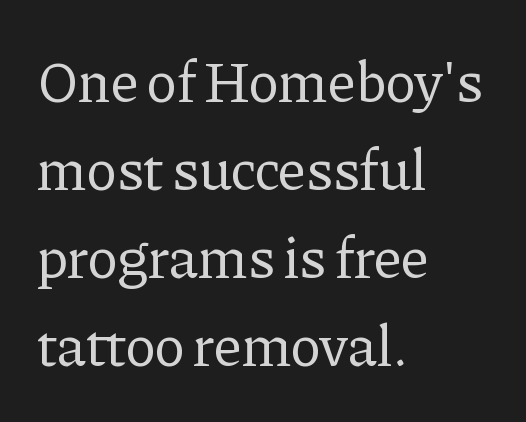
{"serif": "yes", "italic": "no", "bold": "no", "weight": "regular", "width": "normal", "stroke_contrast": "low", "x_height": "medium", "monospaced": "no", "underline": "no", "align": "left", "line_spacing": "normal", "line_spacing_ratio": 1.52, "letter_spacing": "normal", "letter_spacing_em": 0.0, "glyph_px": 58}
